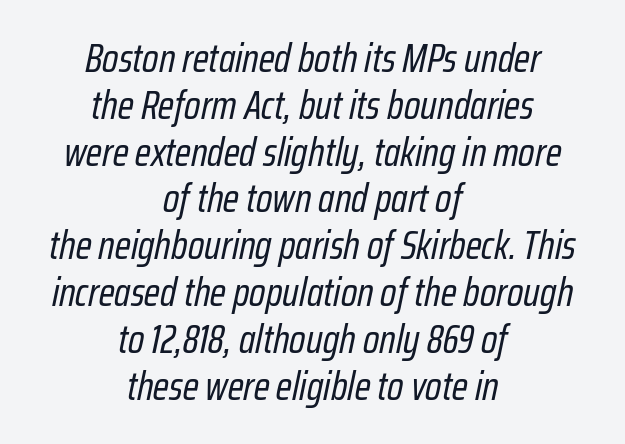
The image shows 40 px regular-weight, condensed type, italic (leaning right); set centered, line spacing 1.17x, normal letter spacing, not underlined; low stroke contrast and a medium x-height.
